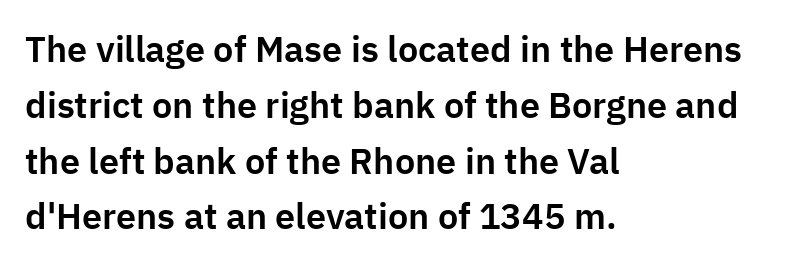
A typesetter would call this proportional, since set widths differ per character. Which margin do the lines hug? The left one — the right edge is uneven. Words appear dense and cohesive because spacing is normal. No feet cap the strokes, marking this as sans-serif type. This sample keeps an unexceptional amount of space between lines.
